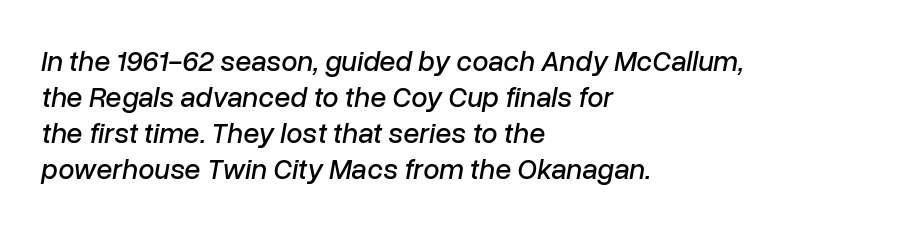
Note the varied advance widths — an 'i' is clearly narrower than an 'm'. Type without underlining. Characters follow at the spacing the type designer built in. The passage shown leans; its letterforms are oblique.
